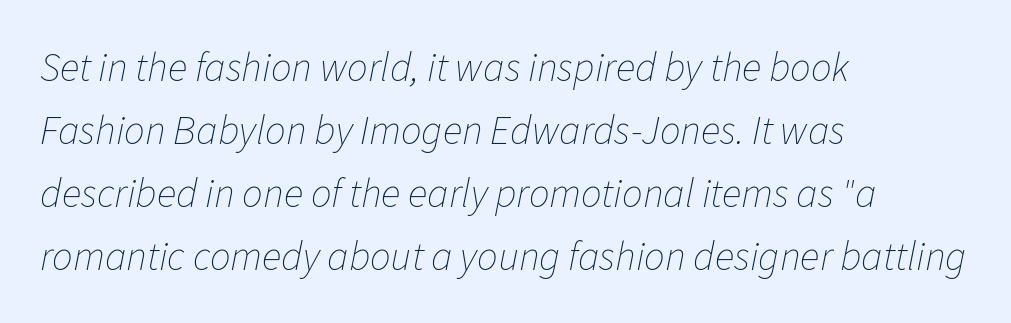
{"italic": "yes", "lean": "right", "slant_degrees": 11, "bold": "no", "weight": "thin", "width": "normal", "stroke_contrast": "low", "x_height": "medium", "monospaced": "no", "underline": "no", "align": "left", "line_spacing": "normal", "line_spacing_ratio": 1.54, "letter_spacing": "normal", "letter_spacing_em": 0.0, "glyph_px": 41}
